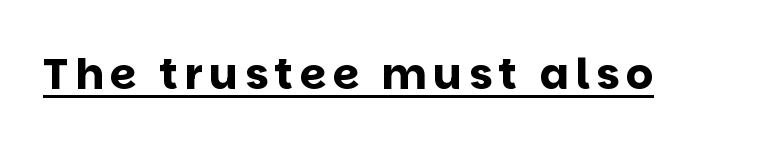
The image shows 43 px bold sans-serif type, upright; set underlined; low stroke contrast and a large x-height.
